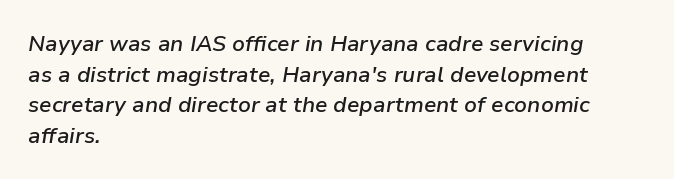
{"italic": "yes", "lean": "right", "slant_degrees": 9, "bold": "semi", "underline": "no", "align": "left", "line_spacing": "normal", "line_spacing_ratio": 1.39, "letter_spacing": "normal", "letter_spacing_em": 0.0, "glyph_px": 22}
